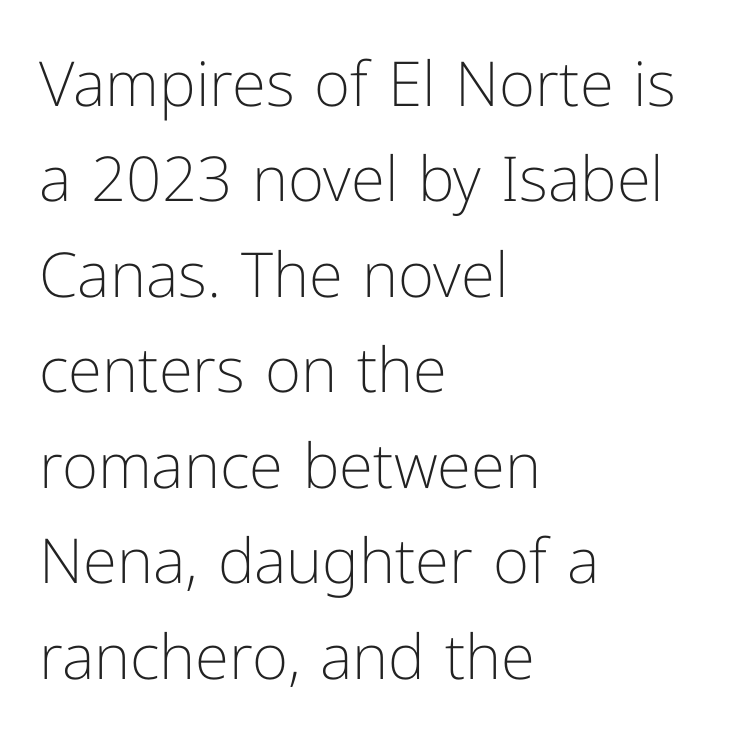
Q: Is the text bold? A: No.
Q: Is the text italic (slanted)? A: No, it is upright.
Q: Is the typeface a serif or a sans-serif typeface? A: Sans-serif.
Q: Is the text underlined? A: No.
Q: How is the paragraph aligned? A: Left-aligned.
Q: Is the spacing between letters normal or unusually wide? A: Normal.
Q: Is the spacing between lines tight, normal or loose? A: Normal.
Q: Width (condensed, normal, or wide)? A: Normal.
Q: Stroke contrast? A: Low.
Q: x-height? A: Medium.
Q: Monospaced? A: No.
